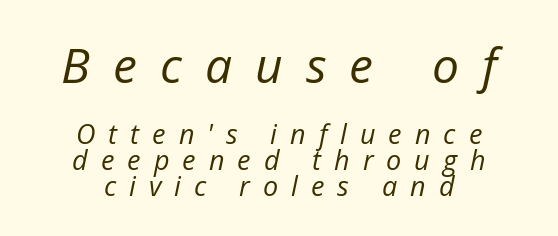
Q: Is the text bold? A: No.
Q: Is the text italic (slanted)? A: Yes, it leans right by about 12 degrees.
Q: Is the text underlined? A: No.
Q: How is the paragraph aligned? A: Centered.
Q: Is the spacing between letters normal or unusually wide? A: Unusually wide.
Q: Is the spacing between lines tight, normal or loose? A: Tight.
Q: Which block of text is set in a larger size, the first (top) or the second (bottom)? A: The first (top) one.
Q: Width (condensed, normal, or wide)? A: Normal.
Q: Stroke contrast? A: Low.
Q: x-height? A: Medium.
Q: Monospaced? A: No.
